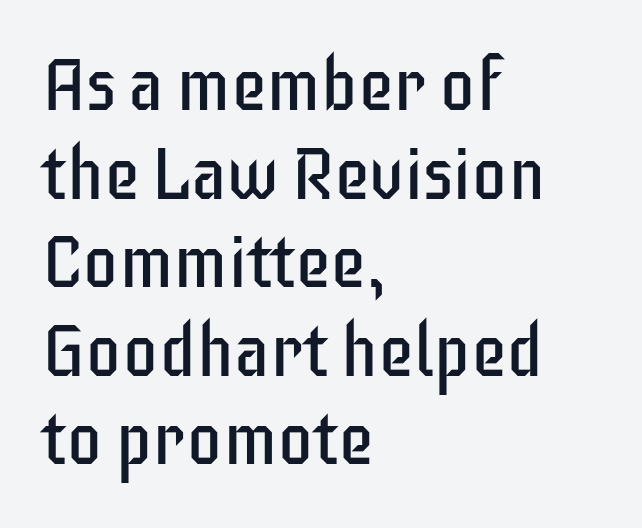
Q: Is the text bold? A: No.
Q: Is the text italic (slanted)? A: No, it is upright.
Q: Is the typeface a serif or a sans-serif typeface? A: Sans-serif.
Q: Is the text underlined? A: No.
Q: How is the paragraph aligned? A: Left-aligned.
Q: Is the spacing between letters normal or unusually wide? A: Normal.
Q: Width (condensed, normal, or wide)? A: Condensed.
Q: Stroke contrast? A: Low.
Q: x-height? A: Large.
Q: Monospaced? A: No.
